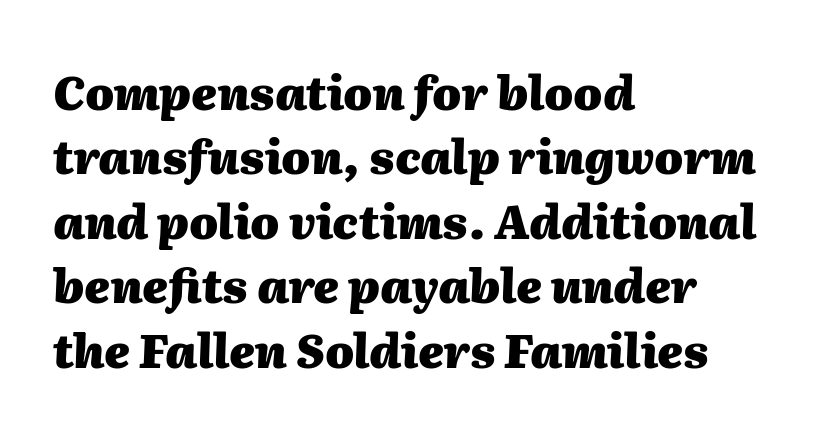
Spacing verdict: proportional, widths tailored to each character. These lines keep a tight, regular rhythm from letter to letter. These words are printed bold, with thick strokes throughout. Casual observation: everything's shoved over to the left.
